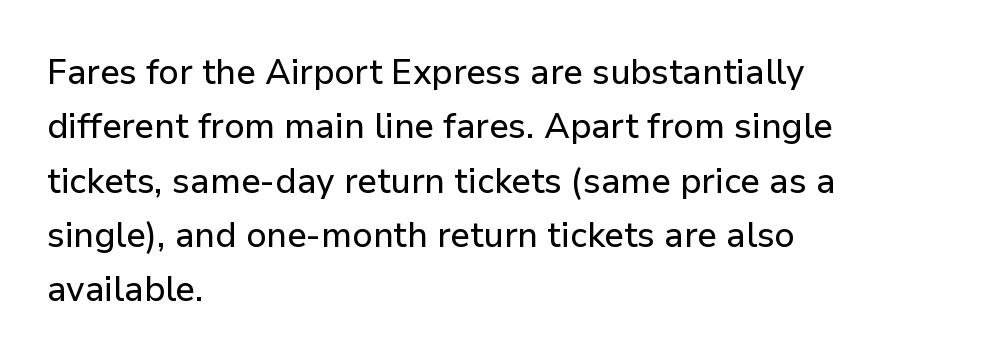
The image shows 36 px sans-serif type, upright; set left-aligned, normal line spacing (1.51x), normal letter spacing, not underlined; low stroke contrast and a medium x-height.
